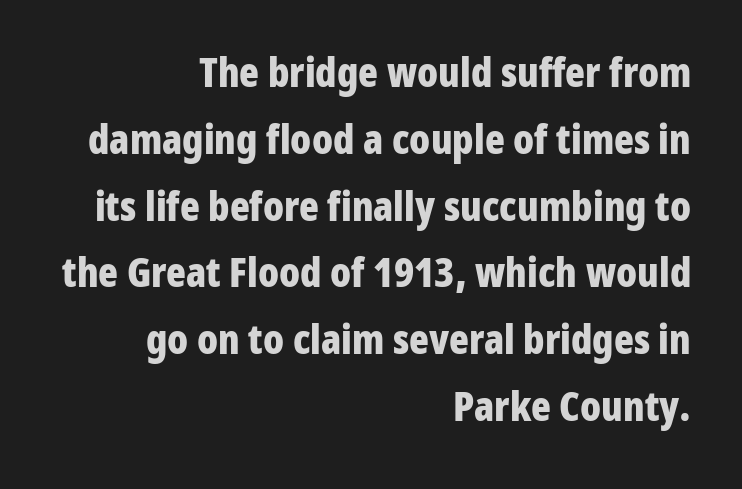
Q: Is the text bold? A: Yes.
Q: Is the text italic (slanted)? A: No, it is upright.
Q: Is the typeface a serif or a sans-serif typeface? A: Sans-serif.
Q: Is the text underlined? A: No.
Q: How is the paragraph aligned? A: Right-aligned.
Q: Is the spacing between letters normal or unusually wide? A: Normal.
Q: Is the spacing between lines tight, normal or loose? A: Normal.
Q: Width (condensed, normal, or wide)? A: Condensed.
Q: Stroke contrast? A: Low.
Q: x-height? A: Medium.
Q: Monospaced? A: No.
